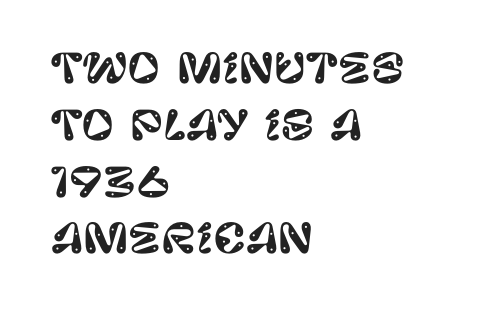
{"serif": "no", "width": "normal", "stroke_contrast": "low", "x_height": "large", "monospaced": "no", "underline": "no", "align": "left", "line_spacing": "normal", "line_spacing_ratio": 1.42, "letter_spacing": "normal", "letter_spacing_em": 0.0, "glyph_px": 40}
